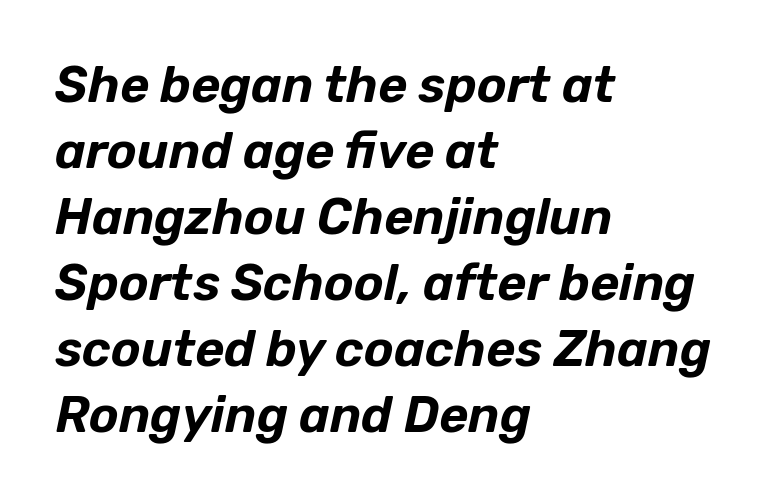
Q: Is the text italic (slanted)? A: Yes, it leans right by about 12 degrees.
Q: Is the text underlined? A: No.
Q: How is the paragraph aligned? A: Left-aligned.
Q: Is the spacing between letters normal or unusually wide? A: Normal.
Q: Is the spacing between lines tight, normal or loose? A: Normal.
Q: Width (condensed, normal, or wide)? A: Normal.
Q: Stroke contrast? A: Low.
Q: x-height? A: Medium.
Q: Monospaced? A: No.
